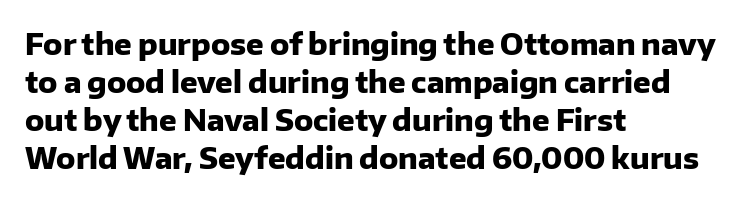
{"serif": "no", "italic": "no", "bold": "yes", "weight": "heavy", "width": "normal", "stroke_contrast": "low", "x_height": "medium", "monospaced": "no", "underline": "no", "align": "left", "line_spacing": "normal", "line_spacing_ratio": 1.31, "letter_spacing": "normal", "letter_spacing_em": 0.0, "glyph_px": 29}
